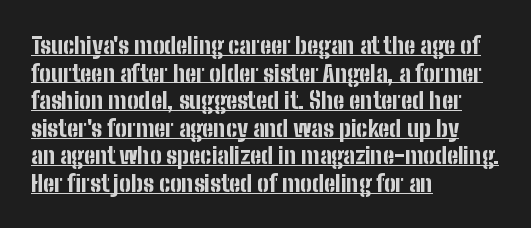
Q: Is the text bold? A: Yes.
Q: Is the text italic (slanted)? A: No, it is upright.
Q: Is the text underlined? A: Yes.
Q: How is the paragraph aligned? A: Left-aligned.
Q: Is the spacing between letters normal or unusually wide? A: Normal.
